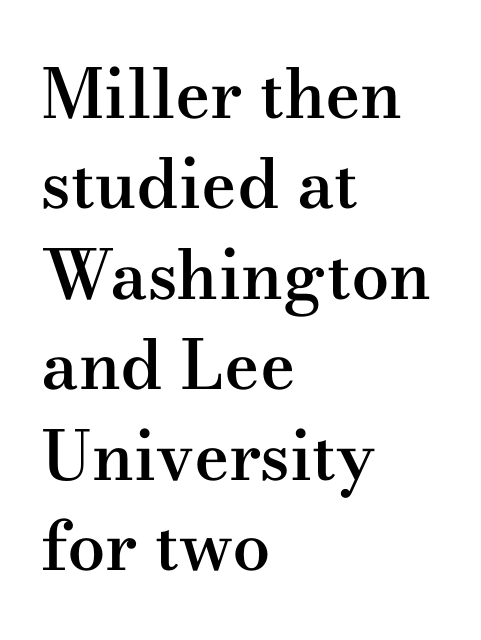
The image shows 68 px semibold, wide serif type, upright; set left-aligned, normal line spacing (1.33x), normal letter spacing, not underlined; medium stroke contrast and a small x-height.
